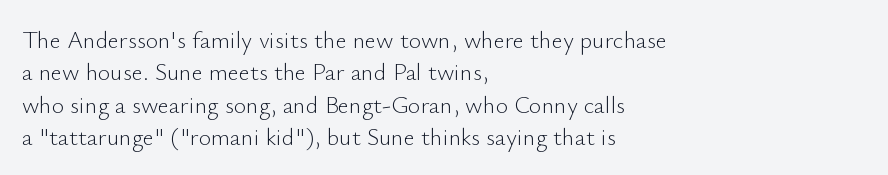
{"italic": "no", "bold": "no", "underline": "no", "align": "left", "line_spacing": "normal", "line_spacing_ratio": 1.35, "letter_spacing": "normal", "letter_spacing_em": 0.0, "glyph_px": 24}
